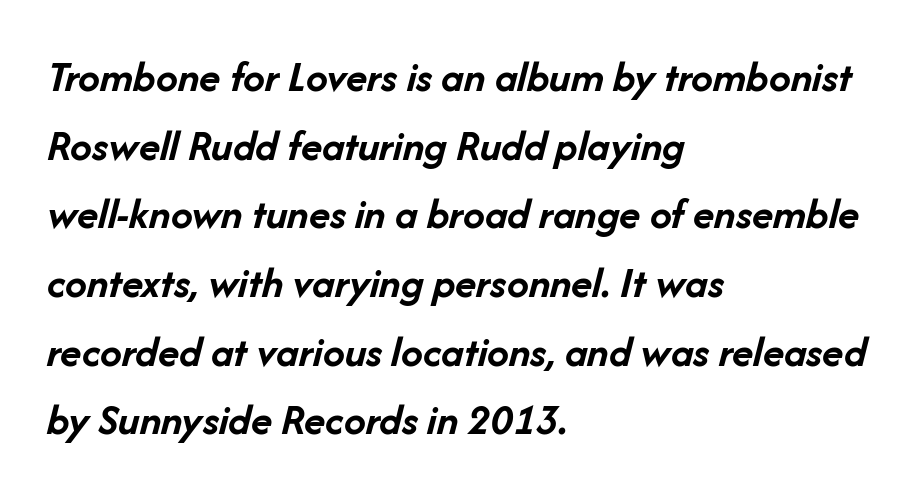
Typeset ragged right — the left edge is the straight one. The rendering uses natural spacing where letterforms have individual widths. In terms of posture, this sample is oblique. The foot of each line stays bare and open. How heavy is the stroke? Heavy — this is a bold. Letter spacing: default.
